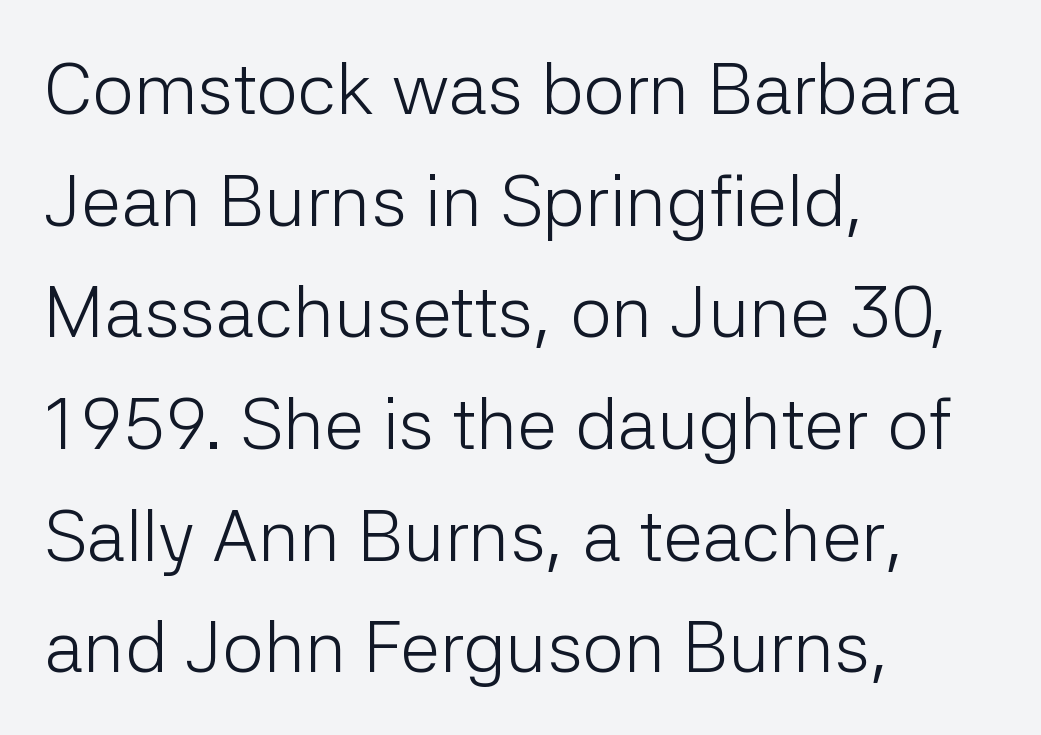
Q: Is the text bold? A: No.
Q: Is the text italic (slanted)? A: No, it is upright.
Q: Is the typeface a serif or a sans-serif typeface? A: Sans-serif.
Q: Is the text underlined? A: No.
Q: How is the paragraph aligned? A: Left-aligned.
Q: Is the spacing between letters normal or unusually wide? A: Normal.
Q: Is the spacing between lines tight, normal or loose? A: Normal.
Q: Width (condensed, normal, or wide)? A: Normal.
Q: Stroke contrast? A: Low.
Q: x-height? A: Medium.
Q: Monospaced? A: No.
